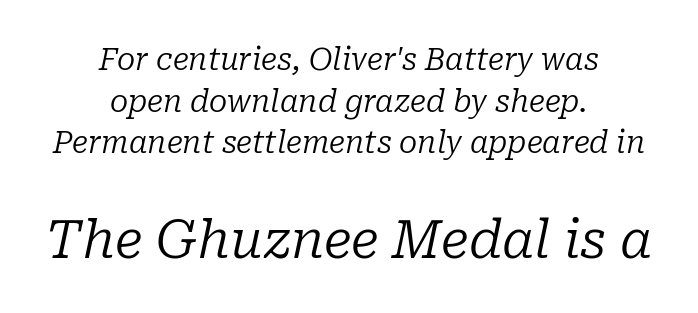
Q: Is the text bold? A: No.
Q: Is the text italic (slanted)? A: Yes, it leans right by about 10 degrees.
Q: Is the typeface a serif or a sans-serif typeface? A: Serif.
Q: Is the text underlined? A: No.
Q: How is the paragraph aligned? A: Centered.
Q: Is the spacing between letters normal or unusually wide? A: Normal.
Q: Is the spacing between lines tight, normal or loose? A: Normal.
Q: Which block of text is set in a larger size, the first (top) or the second (bottom)? A: The second (bottom) one.
Q: Width (condensed, normal, or wide)? A: Normal.
Q: Stroke contrast? A: Low.
Q: x-height? A: Medium.
Q: Monospaced? A: No.
